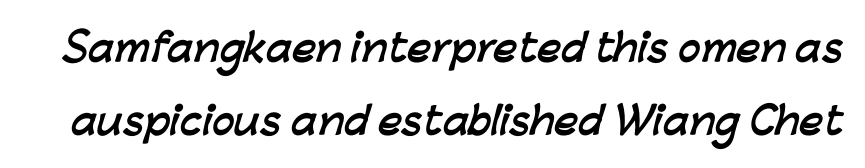
Unmarked baselines from the first word to the last. The rendering uses a large line-height, opening up the rows. What kind of face is this? One without serifs — a sans. Is this a fixed-width face? No — the glyphs have proportional, varying widths.
